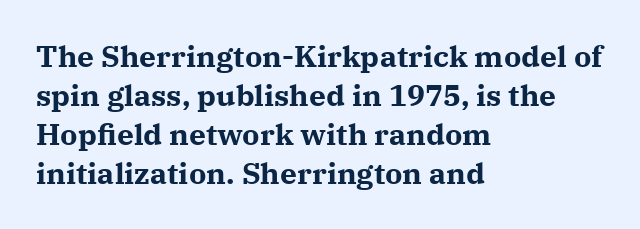
Honestly, there is no underline to notice here at all. Is this a sans? No — the strokes have serifs. Ordinary non-slanted type is in use. The rendering uses a bold face; every stroke is thick and dark. The letters advance in unequal steps, a hallmark of proportional type. Summary of vertical rhythm: regular, with standard interline spacing.
